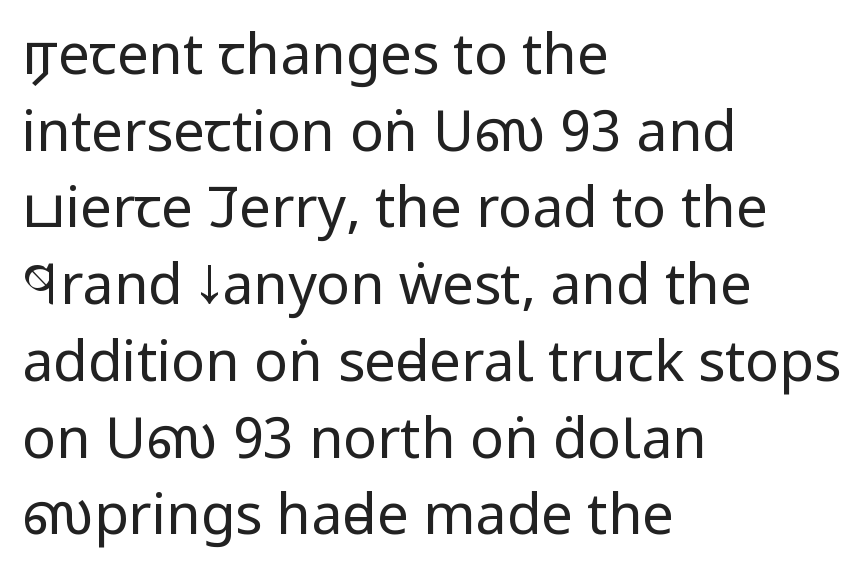
The image shows 56 px regular-weight, condensed sans-serif type, upright; set left-aligned, normal line spacing (1.37x), normal letter spacing, not underlined; low stroke contrast and a large x-height.
